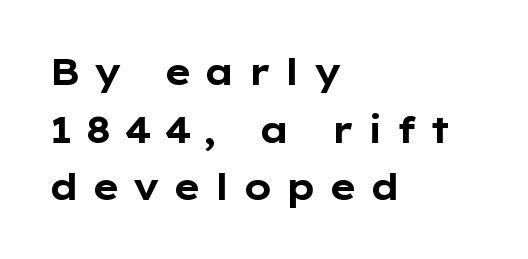
The image shows 36 px bold, wide sans-serif type, upright; set left-aligned, normal line spacing (1.6x), unusually wide letter spacing (+0.35 em), not underlined; low stroke contrast and a medium x-height.
